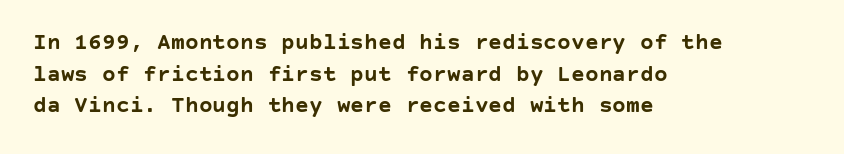
One glance says typical: line gaps are just what's usual. The letters stand upright; this is a roman face. These lines stack with their left ends in a neat column. Bold? Absolutely — the strokes are thick and heavy.
